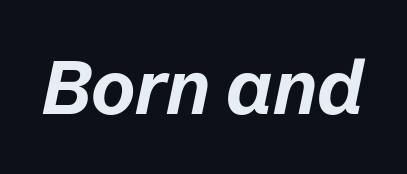
{"italic": "yes", "lean": "right", "slant_degrees": 12, "bold": "yes", "weight": "bold", "width": "normal", "stroke_contrast": "low", "x_height": "medium", "monospaced": "no", "underline": "no", "letter_spacing": "normal", "letter_spacing_em": 0.0, "glyph_px": 75}
